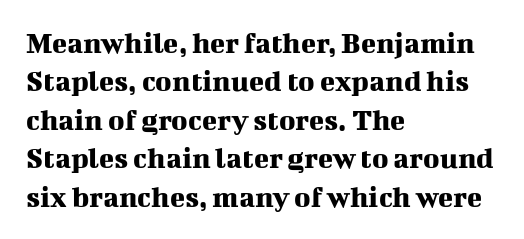
This sample has the flowing, uneven cadence of proportional lettering. I'd call this a serif setting — the letters wear small feet. Left-aligned paragraph, ragged on the right. Do the letters lean? They stand straight. The letters sit at their default tracking, neither squeezed nor spread.
